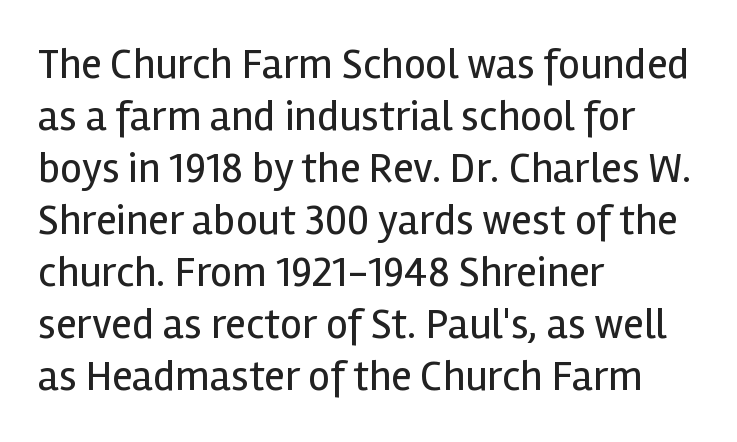
The image shows 43 px regular-weight sans-serif type, upright; set left-aligned, line spacing 1.21x, normal letter spacing, not underlined; a medium x-height.
